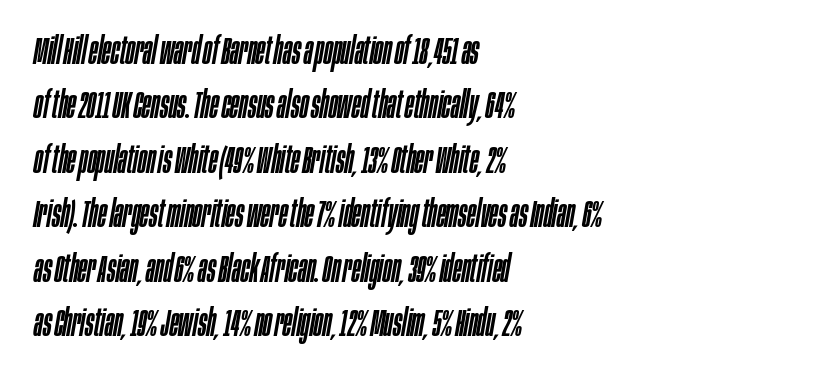
The image shows 37 px condensed type, italic (leaning right); set left-aligned, normal line spacing (1.47x), normal letter spacing, not underlined; low stroke contrast and a large x-height.
